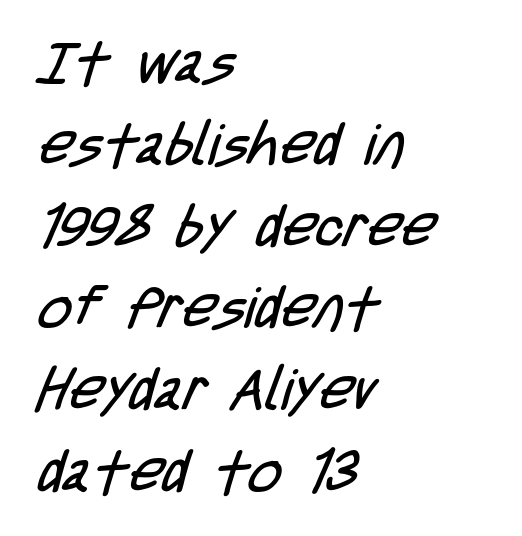
This is not heavy type; no bold has been used. The specimen omits any rule beneath the text block's lines. Looks like regular typesetting: each glyph gets only the width it needs. Vertical spacing — default. A student would call this left alignment; a typographer would say flush left, rag right.
